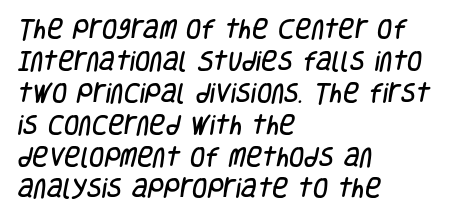
Casual observation: everything's shoved over to the left. Descenders are the only things crossing below the line. The space between consecutive lines is moderate. The letters sit at their default tracking, neither squeezed nor spread.
